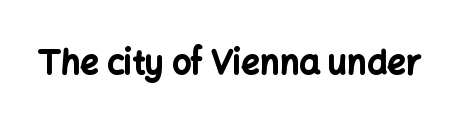
You'd pick this weight for a headline — it's a proper bold. I'd call this a sans setting — the letters go barefoot. The area under the type is left untouched. Spacing verdict: proportional, widths tailored to each character. The line texture is even and compact thanks to regular tracking. These lines were composed using upright roman letters.
